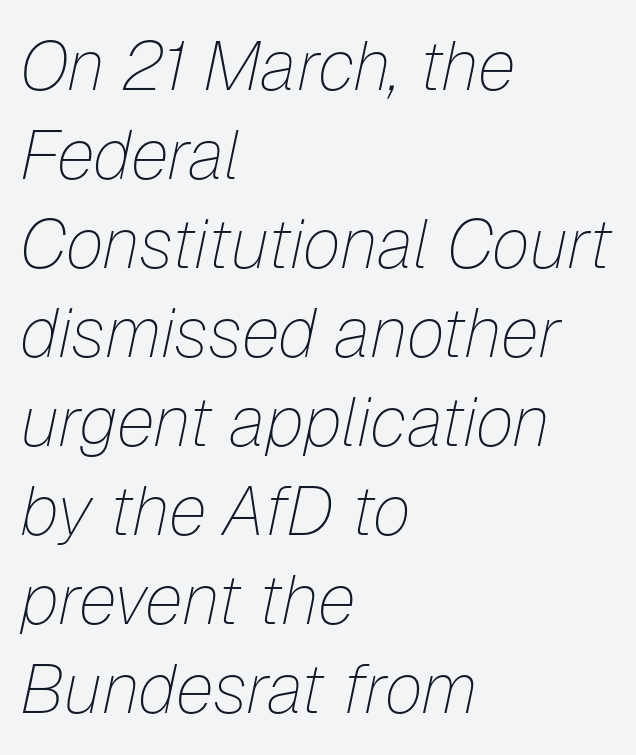
{"italic": "yes", "lean": "right", "slant_degrees": 12, "bold": "no", "weight": "thin", "width": "normal", "stroke_contrast": "low", "x_height": "medium", "monospaced": "no", "underline": "no", "align": "left", "line_spacing": "normal", "line_spacing_ratio": 1.29, "letter_spacing": "normal", "letter_spacing_em": 0.0, "glyph_px": 69}
